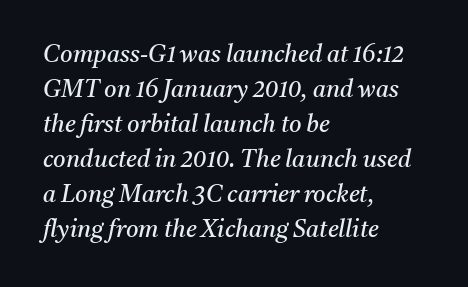
{"italic": "yes", "lean": "right", "slant_degrees": 11, "bold": "no", "underline": "no", "align": "left", "line_spacing": "normal", "line_spacing_ratio": 1.46, "letter_spacing": "normal", "letter_spacing_em": 0.0, "glyph_px": 24}
